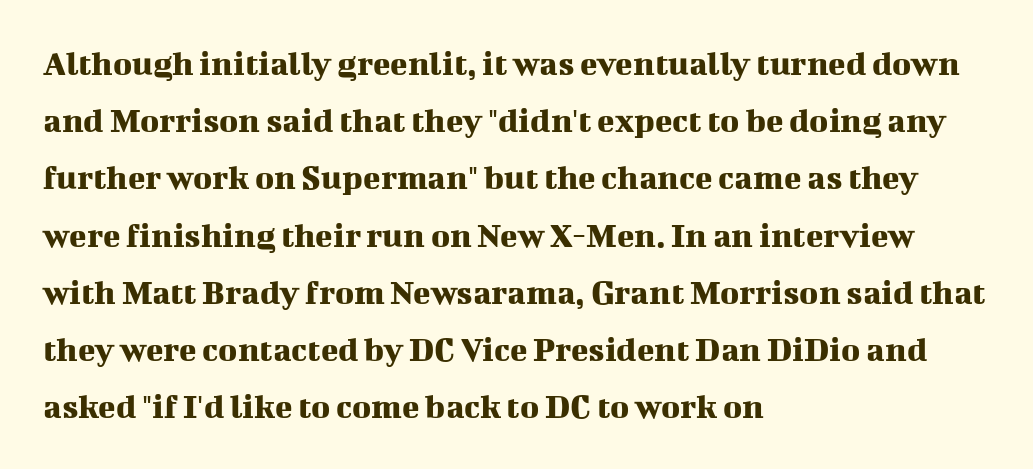
{"serif": "yes", "italic": "no", "width": "normal", "stroke_contrast": "medium", "x_height": "medium", "monospaced": "no", "underline": "no", "align": "left", "line_spacing": "normal", "line_spacing_ratio": 1.59, "letter_spacing": "normal", "letter_spacing_em": 0.0, "glyph_px": 36}
